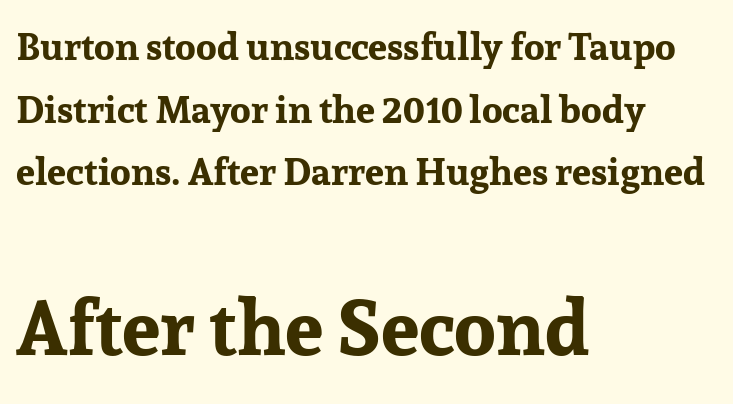
{"serif": "yes", "italic": "no", "bold": "yes", "weight": "bold", "width": "normal", "stroke_contrast": "low", "x_height": "medium", "monospaced": "no", "underline": "no", "align": "left", "line_spacing": "normal", "line_spacing_ratio": 1.65, "letter_spacing": "normal", "letter_spacing_em": 0.0, "larger_block": "second", "size_ratio": 2.03, "glyph_px": 77}
